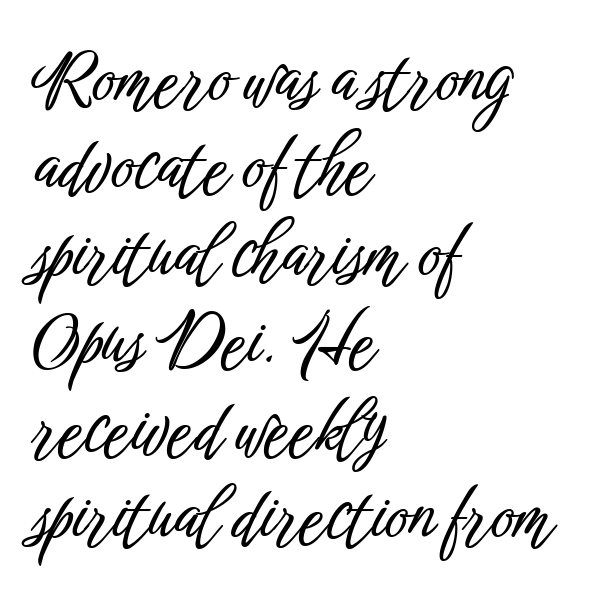
The image shows 70 px condensed sans-serif type; set left-aligned, normal line spacing (1.25x), normal letter spacing, not underlined; low stroke contrast and a medium x-height.
